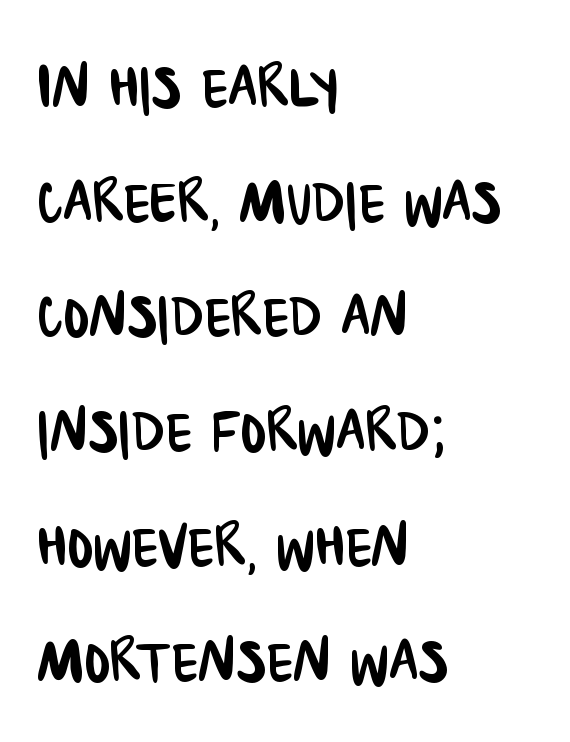
{"serif": "no", "width": "condensed", "stroke_contrast": "low", "x_height": "large", "monospaced": "no", "underline": "no", "align": "left", "line_spacing": "normal", "line_spacing_ratio": 1.49, "letter_spacing": "normal", "letter_spacing_em": 0.0, "glyph_px": 77}
